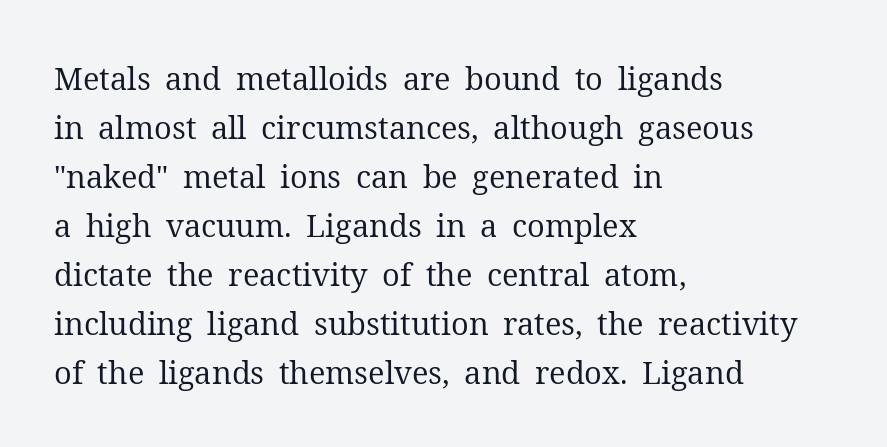
Q: Is the text bold? A: No.
Q: Is the text italic (slanted)? A: No, it is upright.
Q: Is the typeface a serif or a sans-serif typeface? A: Serif.
Q: Is the text underlined? A: No.
Q: How is the paragraph aligned? A: Left-aligned.
Q: Is the spacing between letters normal or unusually wide? A: Normal.
Q: Is the spacing between lines tight, normal or loose? A: Normal.
Q: Width (condensed, normal, or wide)? A: Normal.
Q: Stroke contrast? A: Medium.
Q: x-height? A: Medium.
Q: Monospaced? A: No.
